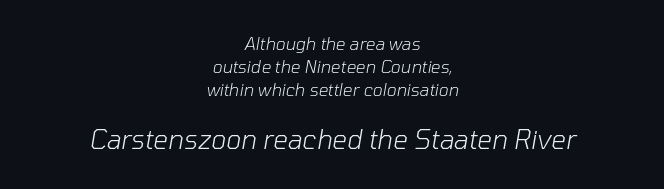
The image shows 26 px text type, italic (leaning right); set centered, normal line spacing (1.36x), normal letter spacing, not underlined; the second (bottom) block is 1.53x larger.
